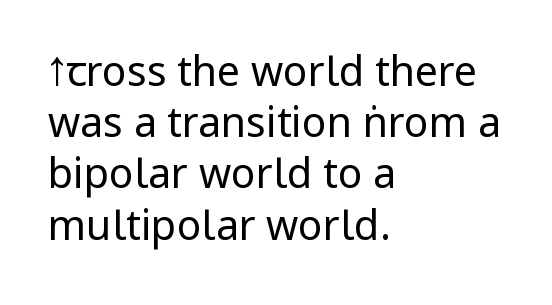
{"serif": "no", "italic": "no", "bold": "no", "weight": "regular", "width": "condensed", "stroke_contrast": "low", "x_height": "large", "monospaced": "no", "underline": "no", "align": "left", "line_spacing": "normal", "line_spacing_ratio": 1.25, "letter_spacing": "normal", "letter_spacing_em": 0.0, "glyph_px": 41}
